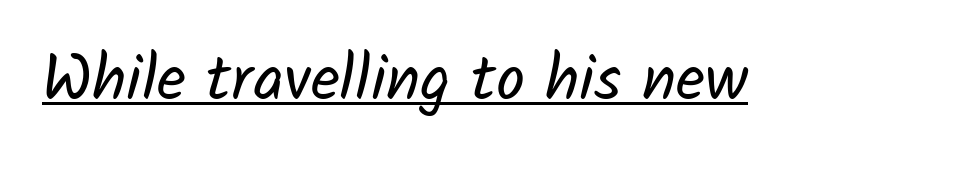
These lines are rendered in a variable-pitch font. The type family on display is of the sans-serif kind. The glyphs are accompanied by a horizontal stroke just below them. The letterforms sit shoulder to shoulder at normal distance.
